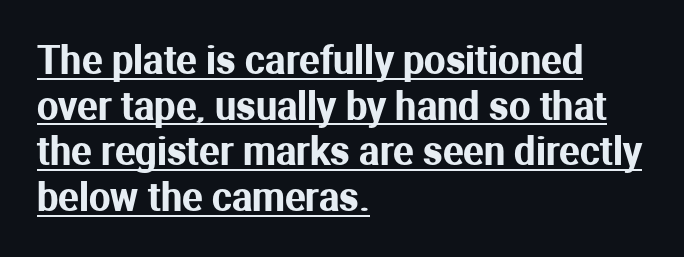
Q: Is the text italic (slanted)? A: No, it is upright.
Q: Is the typeface a serif or a sans-serif typeface? A: Sans-serif.
Q: Is the text underlined? A: Yes.
Q: How is the paragraph aligned? A: Left-aligned.
Q: Is the spacing between letters normal or unusually wide? A: Normal.
Q: Width (condensed, normal, or wide)? A: Normal.
Q: Stroke contrast? A: Medium.
Q: x-height? A: Medium.
Q: Monospaced? A: No.
